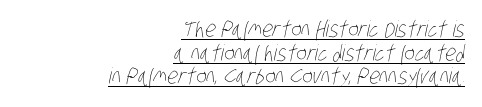
The image shows 22 px text type; set right-aligned, tight line spacing (1.07x), normal letter spacing, underlined.
